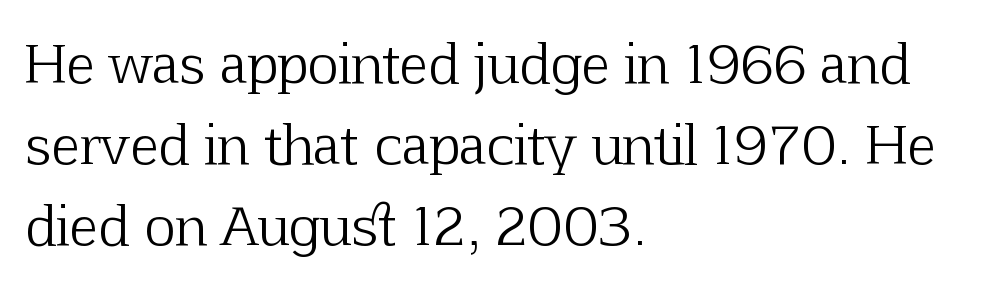
Q: Is the text bold? A: No.
Q: Is the text italic (slanted)? A: No, it is upright.
Q: Is the typeface a serif or a sans-serif typeface? A: Serif.
Q: Is the text underlined? A: No.
Q: How is the paragraph aligned? A: Left-aligned.
Q: Is the spacing between letters normal or unusually wide? A: Normal.
Q: Is the spacing between lines tight, normal or loose? A: Normal.
Q: Width (condensed, normal, or wide)? A: Normal.
Q: Stroke contrast? A: Low.
Q: x-height? A: Medium.
Q: Monospaced? A: No.
